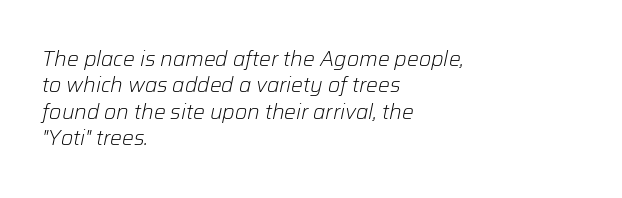
The image shows 21 px text type, italic (leaning right); set left-aligned, normal line spacing (1.26x), normal letter spacing, not underlined.
